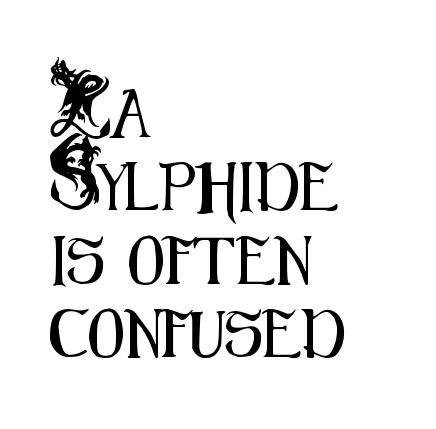
Q: Is the text italic (slanted)? A: No, it is upright.
Q: Is the typeface a serif or a sans-serif typeface? A: Sans-serif.
Q: Is the text underlined? A: No.
Q: How is the paragraph aligned? A: Left-aligned.
Q: Is the spacing between letters normal or unusually wide? A: Normal.
Q: Is the spacing between lines tight, normal or loose? A: Normal.
Q: Width (condensed, normal, or wide)? A: Condensed.
Q: Stroke contrast? A: Medium.
Q: x-height? A: Small.
Q: Monospaced? A: No.
